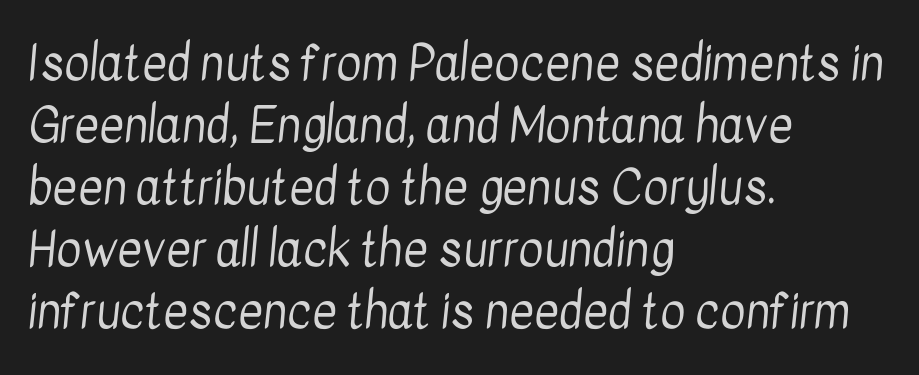
Spacing verdict: proportional, widths tailored to each character. Successive baselines arrive at the customary interval. Each stroke keeps to a modest, everyday thickness or less. This sample is left-justified, so line endings fall wherever the words run out.
